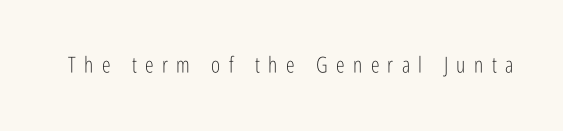
{"italic": "no", "bold": "no", "underline": "no", "letter_spacing": "wide", "letter_spacing_em": 0.38, "glyph_px": 22}
